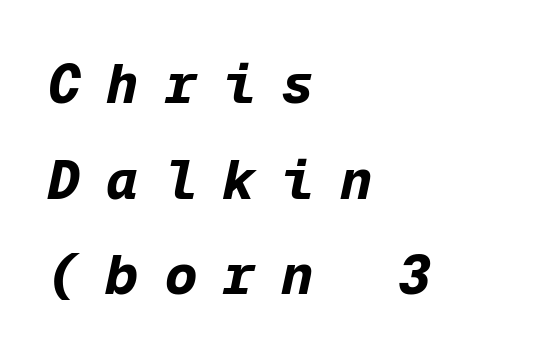
{"italic": "yes", "lean": "right", "slant_degrees": 12, "bold": "yes", "weight": "bold", "width": "normal", "stroke_contrast": "low", "x_height": "medium", "monospaced": "yes", "underline": "no", "align": "left", "line_spacing_ratio": 1.77, "letter_spacing": "wide", "letter_spacing_em": 0.48, "glyph_px": 54}
